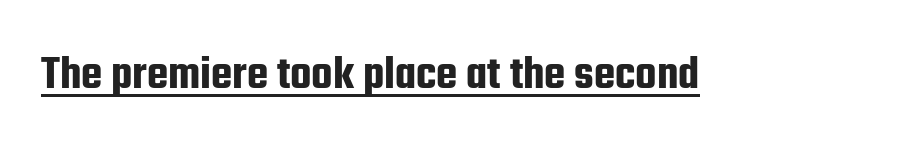
{"serif": "no", "italic": "no", "width": "condensed", "stroke_contrast": "low", "x_height": "medium", "monospaced": "no", "underline": "yes", "letter_spacing": "normal", "letter_spacing_em": 0.0, "glyph_px": 49}
